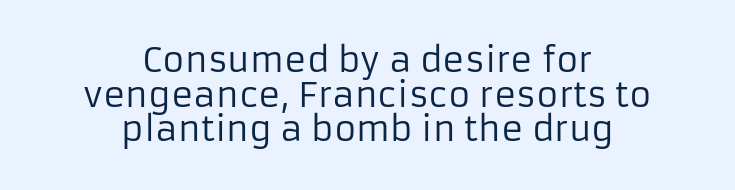
{"serif": "no", "italic": "no", "bold": "no", "weight": "regular", "width": "normal", "stroke_contrast": "low", "x_height": "medium", "monospaced": "no", "underline": "no", "align": "center", "line_spacing": "tight", "line_spacing_ratio": 1.02, "letter_spacing": "normal", "letter_spacing_em": 0.0, "glyph_px": 34}
